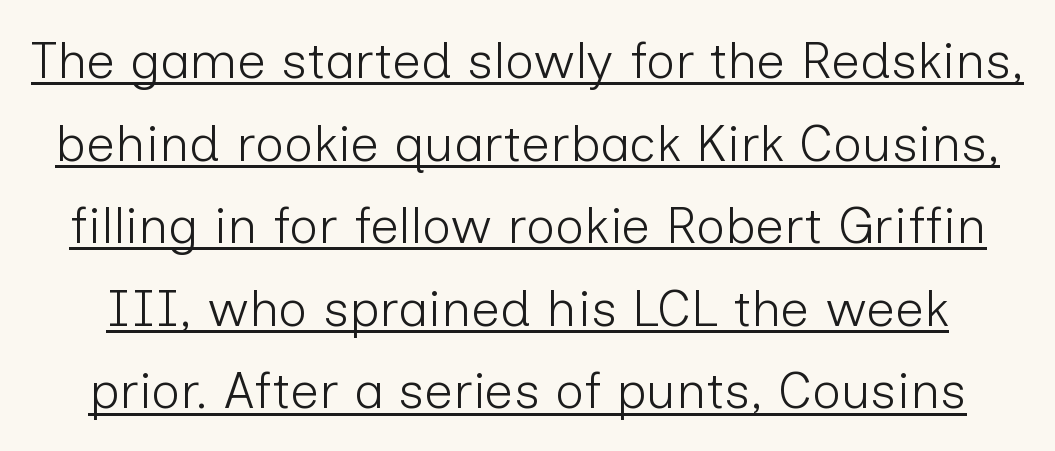
The image shows 51 px light sans-serif type, upright; set normal line spacing (1.62x), normal letter spacing, underlined; low stroke contrast and a medium x-height.
